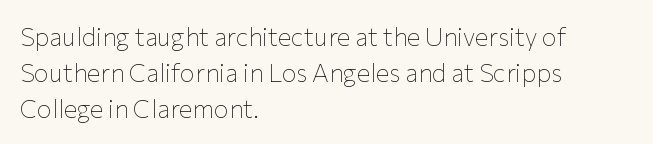
{"italic": "no", "bold": "no", "underline": "no", "align": "left", "line_spacing": "normal", "line_spacing_ratio": 1.44, "letter_spacing": "normal", "letter_spacing_em": 0.0, "glyph_px": 25}
